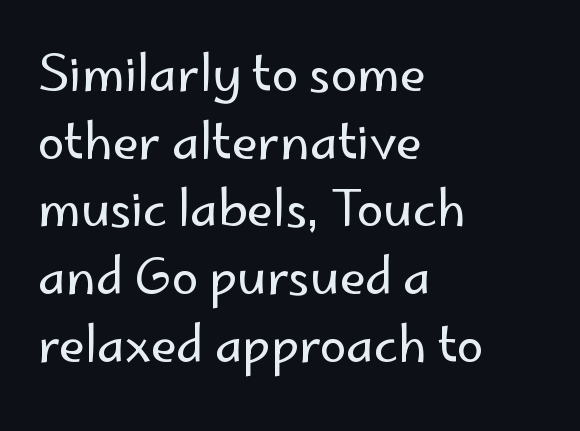
The passage shown is typed in a proportional face where columns would drift. Bold? No — there's no thickening of the strokes. Nobody drew a line under any word here. A classic flush-left, rag-right setting is used for this passage. Vertically, the passage feels balanced, rows spaced as you'd expect. Nobody touched the tracking dial on this one.
